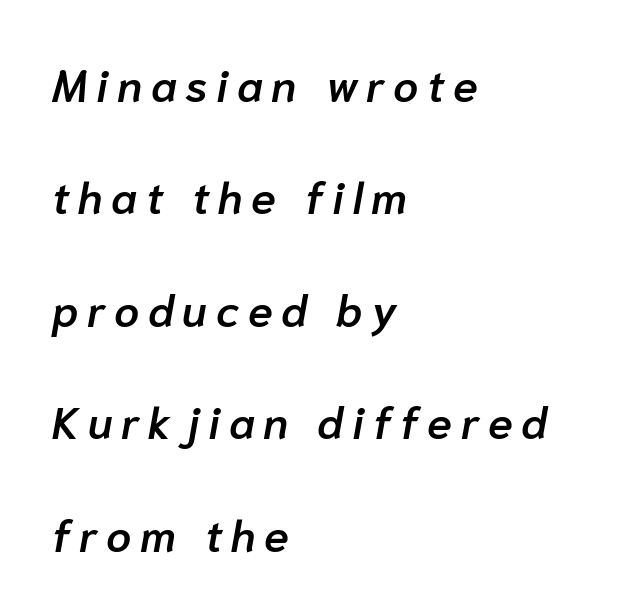
Letters rest on an invisible, unmarked baseline. The letters advance in unequal steps, a hallmark of proportional type. This sample is left-justified, so line endings fall wherever the words run out. What's the leading like? Stretched, with rows far apart. In terms of weight, the rendering is demibold, just under bold.
